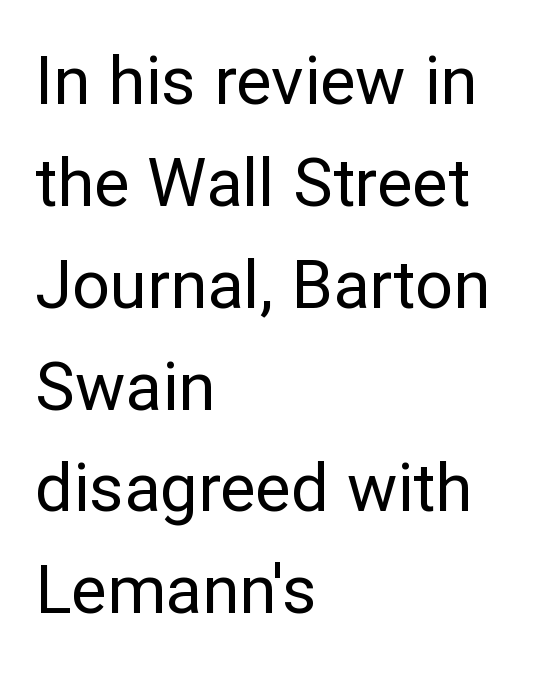
{"serif": "no", "italic": "no", "bold": "no", "weight": "regular", "width": "normal", "stroke_contrast": "low", "x_height": "medium", "monospaced": "no", "underline": "no", "align": "left", "line_spacing": "normal", "line_spacing_ratio": 1.52, "letter_spacing": "normal", "letter_spacing_em": 0.0, "glyph_px": 67}
